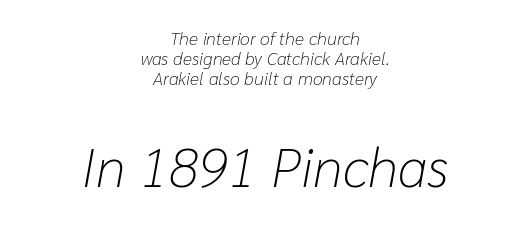
Q: Is the text bold? A: No.
Q: Is the text italic (slanted)? A: Yes, it leans right by about 10 degrees.
Q: Is the text underlined? A: No.
Q: How is the paragraph aligned? A: Centered.
Q: Is the spacing between letters normal or unusually wide? A: Normal.
Q: Is the spacing between lines tight, normal or loose? A: Tight.
Q: Which block of text is set in a larger size, the first (top) or the second (bottom)? A: The second (bottom) one.
Q: Width (condensed, normal, or wide)? A: Normal.
Q: Stroke contrast? A: Low.
Q: x-height? A: Medium.
Q: Monospaced? A: No.
